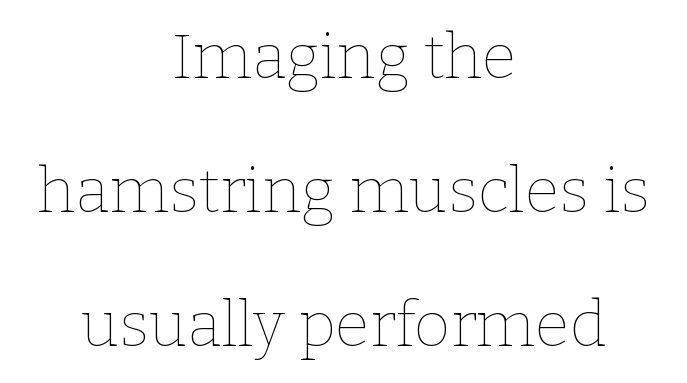
Quick note: not italic, upright. What stands out about the letter spacing? Nothing — it is the standard amount. No word sits above an underline. The weight would be labelled regular, book, light, or lighter still.
